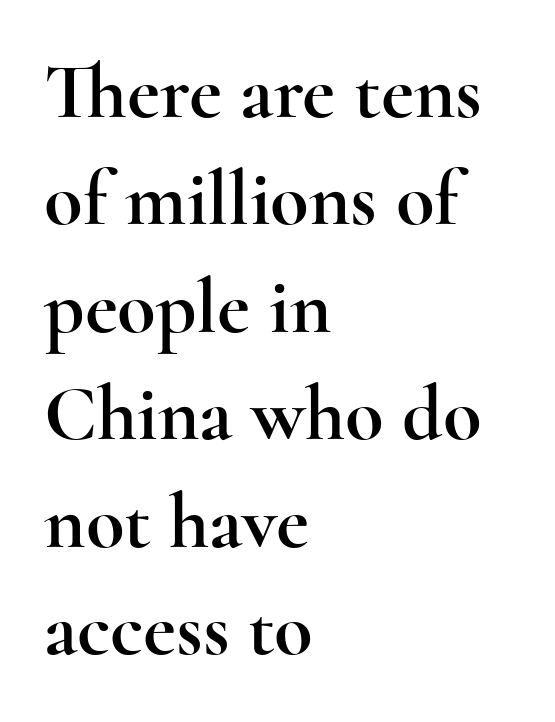
Italic? Not at all — the glyphs are vertical. Note: serifs present on the glyphs. The lines in this sample share a left origin and differ only in where they stop. Any mark beneath the type? The region is blank. Looks like regular typesetting: each glyph gets only the width it needs.
